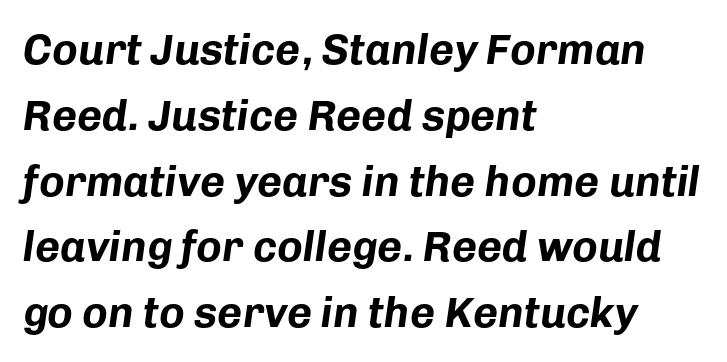
Q: Is the text bold? A: Yes.
Q: Is the text italic (slanted)? A: Yes, it leans right by about 8 degrees.
Q: Is the text underlined? A: No.
Q: How is the paragraph aligned? A: Left-aligned.
Q: Is the spacing between letters normal or unusually wide? A: Normal.
Q: Is the spacing between lines tight, normal or loose? A: Normal.
Q: Width (condensed, normal, or wide)? A: Normal.
Q: Stroke contrast? A: Low.
Q: x-height? A: Medium.
Q: Monospaced? A: No.
